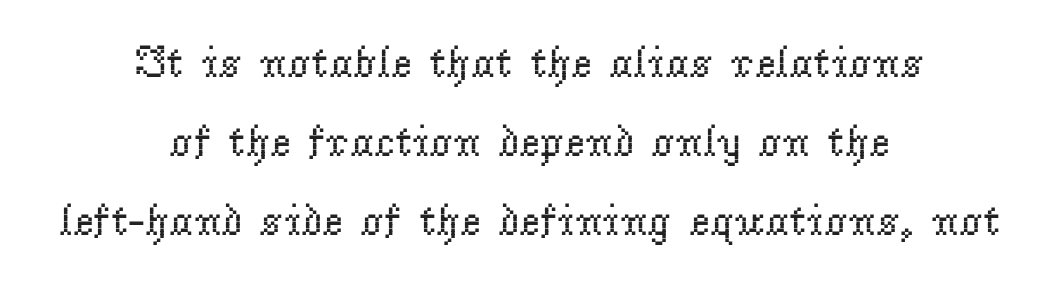
The image shows 45 px regular-weight serif type, upright; set centered, line spacing 1.76x, normal letter spacing, not underlined; low stroke contrast and a small x-height.
